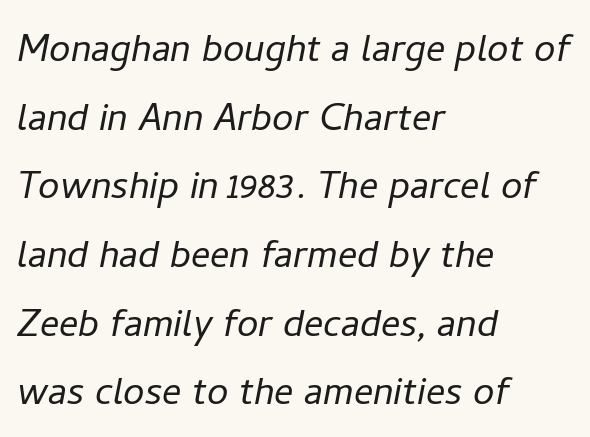
If you measured baseline to baseline, you'd find a middling distance. The rendering keeps characters at their native spacing. Descenders hang freely into open space. Letters have the restrained weight of plain body copy at most. Varying glyph widths throughout — classic text-font behaviour. Layout note: lines flush left.
